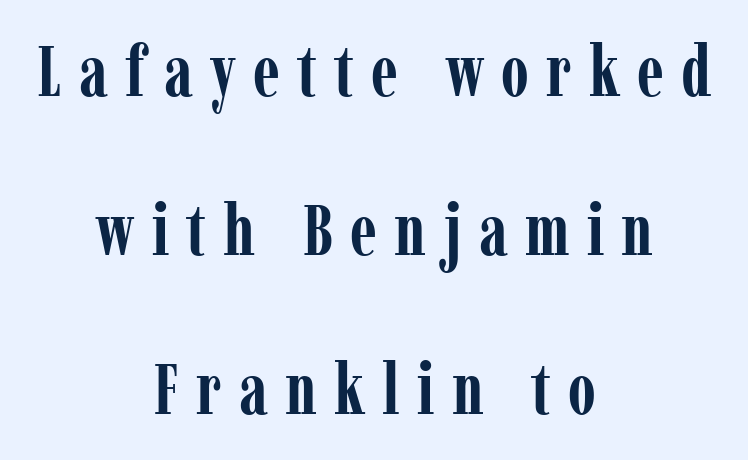
The type family on display is of the serif kind. Here the designer chose a conventional face with non-uniform glyph widths. Compared with typical paragraphs, the rows here are farther apart. Does the lettering tilt? It doesn't — this is upright.
